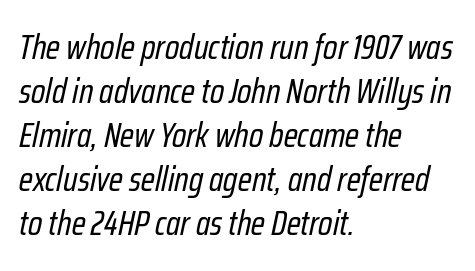
Q: Is the text bold? A: No.
Q: Is the text italic (slanted)? A: Yes, it leans right by about 12 degrees.
Q: Is the text underlined? A: No.
Q: How is the paragraph aligned? A: Left-aligned.
Q: Is the spacing between letters normal or unusually wide? A: Normal.
Q: Is the spacing between lines tight, normal or loose? A: Normal.
Q: Width (condensed, normal, or wide)? A: Condensed.
Q: Stroke contrast? A: Low.
Q: x-height? A: Medium.
Q: Monospaced? A: No.
